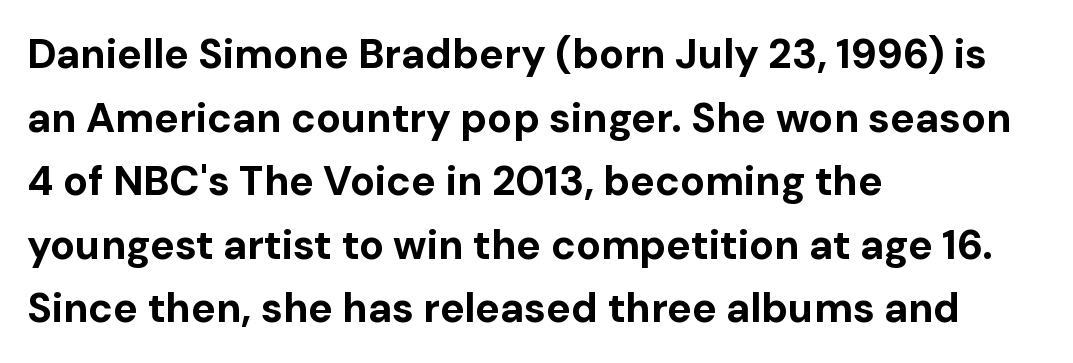
You can tell from the bare stems that sans-serif type was used. Designer's note — italics off, roman on. Notice how descenders clear the ascenders below comfortably — that's standard leading. The strip under each line holds only bare page.
